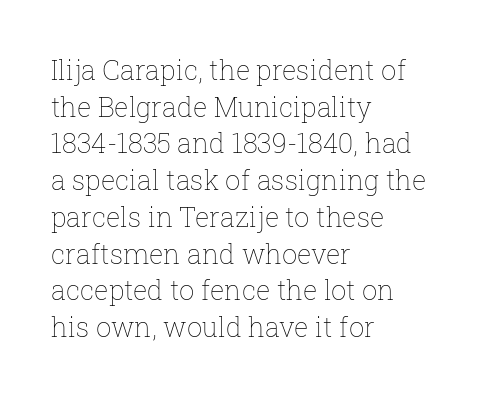
Q: Is the text bold? A: No.
Q: Is the text italic (slanted)? A: No, it is upright.
Q: Is the text underlined? A: No.
Q: How is the paragraph aligned? A: Left-aligned.
Q: Is the spacing between letters normal or unusually wide? A: Normal.
Q: Is the spacing between lines tight, normal or loose? A: Normal.
